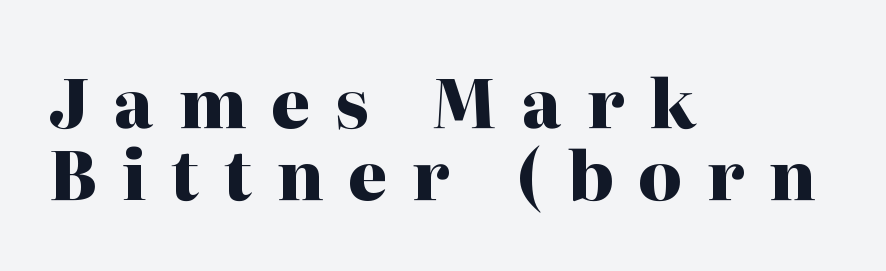
The image shows 67 px heavy serif type, upright; set left-aligned, tight line spacing (1.08x), unusually wide letter spacing (+0.37 em), not underlined; high stroke contrast and a medium x-height.
